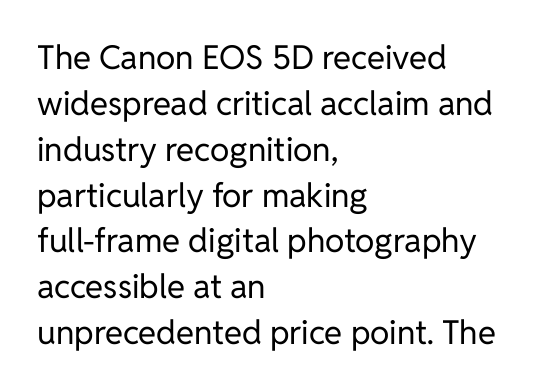
Q: Is the text bold? A: No.
Q: Is the text italic (slanted)? A: No, it is upright.
Q: Is the typeface a serif or a sans-serif typeface? A: Sans-serif.
Q: Is the text underlined? A: No.
Q: How is the paragraph aligned? A: Left-aligned.
Q: Is the spacing between letters normal or unusually wide? A: Normal.
Q: Is the spacing between lines tight, normal or loose? A: Normal.
Q: Width (condensed, normal, or wide)? A: Normal.
Q: Stroke contrast? A: Low.
Q: x-height? A: Medium.
Q: Monospaced? A: No.
